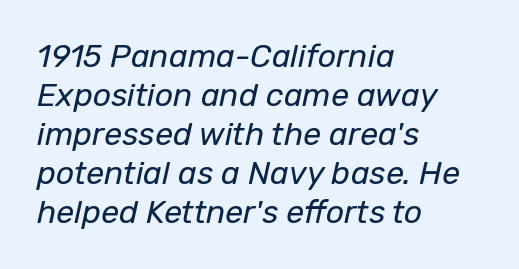
The horizontal fit of the characters is conventional and even. Each letter keeps its own natural width here, so spacing adapts to shape. Quick note: underline off. Letters have the restrained weight of plain body copy at most. Emphasis-style slanted type is in use. Leftover space on each line is placed entirely after the last word.
